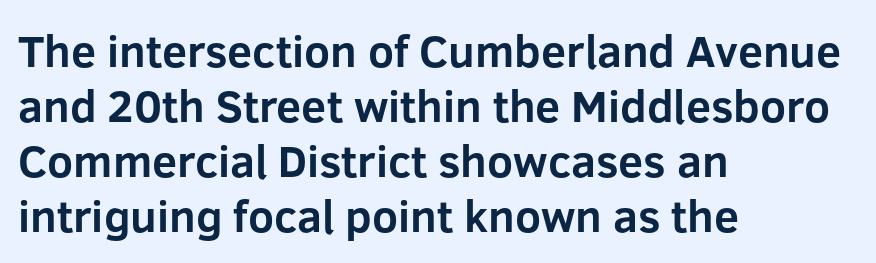
Q: Is the text bold? A: Yes.
Q: Is the text italic (slanted)? A: No, it is upright.
Q: Is the typeface a serif or a sans-serif typeface? A: Sans-serif.
Q: Is the text underlined? A: No.
Q: How is the paragraph aligned? A: Left-aligned.
Q: Is the spacing between letters normal or unusually wide? A: Normal.
Q: Width (condensed, normal, or wide)? A: Normal.
Q: Stroke contrast? A: Low.
Q: x-height? A: Medium.
Q: Monospaced? A: No.
